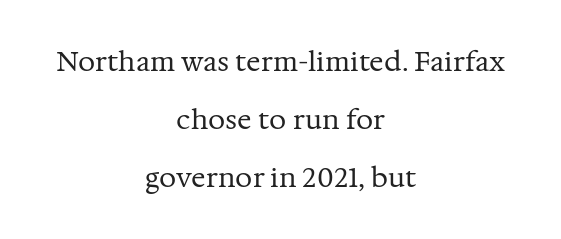
Q: Is the text bold? A: No.
Q: Is the text italic (slanted)? A: No, it is upright.
Q: Is the text underlined? A: No.
Q: How is the paragraph aligned? A: Centered.
Q: Is the spacing between letters normal or unusually wide? A: Normal.
Q: Is the spacing between lines tight, normal or loose? A: Loose.
